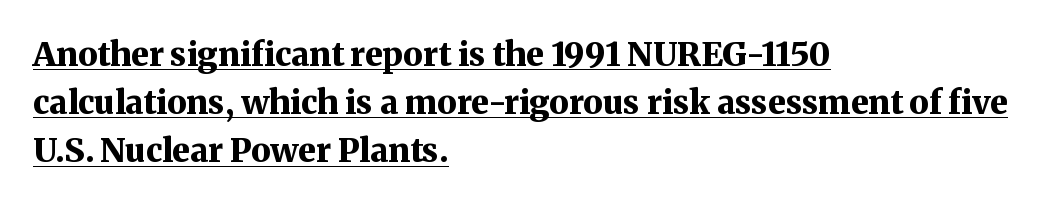
Underlined type. The type is set solid horizontally, with unmodified tracking. Does the weight exceed regular? Yes, all the way to bold. The passage is arranged the way most books set body copy — flush left. The type sits square on the baseline with zero lean. Here the designer chose a conventional face with non-uniform glyph widths.
